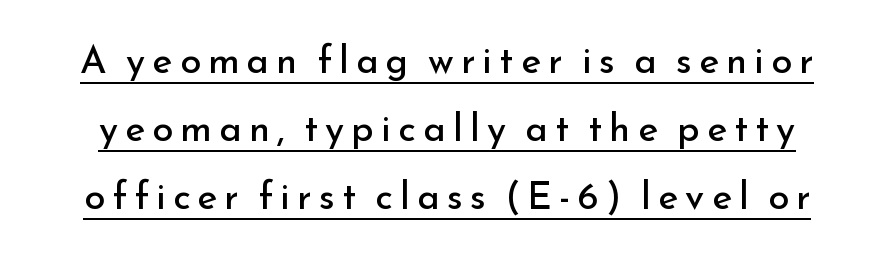
The image shows 38 px regular-weight sans-serif type, upright; set line spacing 1.79x, underlined; low stroke contrast and a small x-height.
